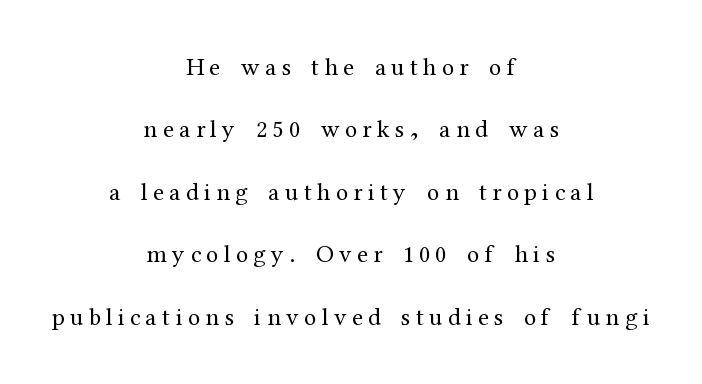
Q: Is the text bold? A: No.
Q: Is the text italic (slanted)? A: No, it is upright.
Q: Is the text underlined? A: No.
Q: How is the paragraph aligned? A: Centered.
Q: Is the spacing between letters normal or unusually wide? A: Unusually wide.
Q: Is the spacing between lines tight, normal or loose? A: Loose.
